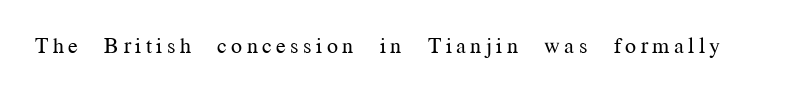
The strokes are not fattened; the text isn't bold. What stands out about the letter spacing? Its width — letters are far apart. Posture: straight, roman, zero tilt. Type without underlining.
